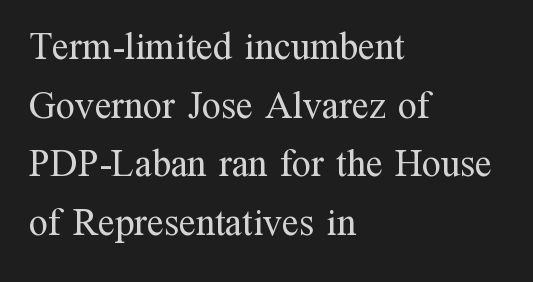
Q: Is the text bold? A: No.
Q: Is the text italic (slanted)? A: No, it is upright.
Q: Is the typeface a serif or a sans-serif typeface? A: Serif.
Q: Is the text underlined? A: No.
Q: How is the paragraph aligned? A: Left-aligned.
Q: Is the spacing between letters normal or unusually wide? A: Normal.
Q: Is the spacing between lines tight, normal or loose? A: Normal.
Q: Width (condensed, normal, or wide)? A: Normal.
Q: Stroke contrast? A: Medium.
Q: x-height? A: Medium.
Q: Monospaced? A: No.
